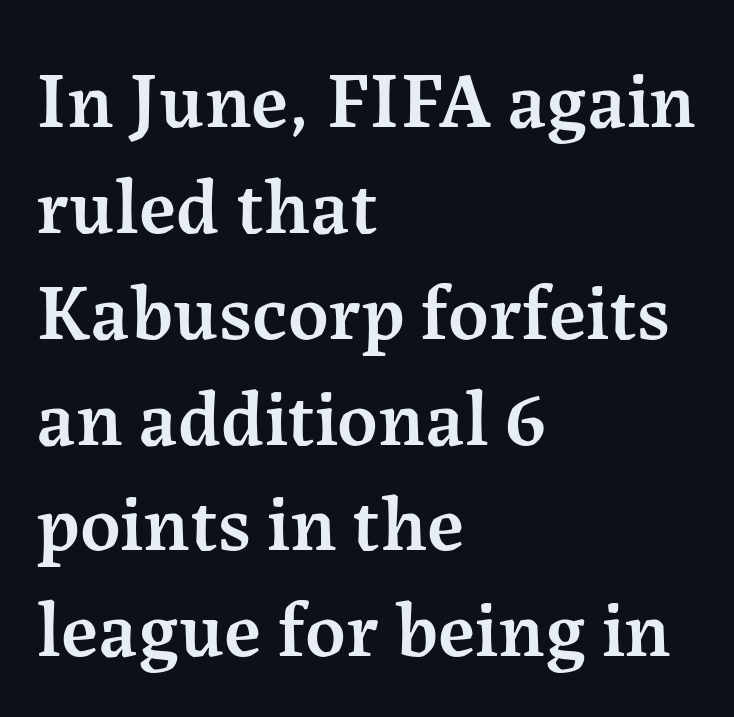
Semibold letterforms, between regular and bold. Words float on clear page, feet unadorned. The leading is moderate, giving the passage an even texture. Ascenders rise straight up at ninety degrees. Check where the strokes stop: tiny serifs finish them off. Default kerning and tracking; the words read as compact shapes.
